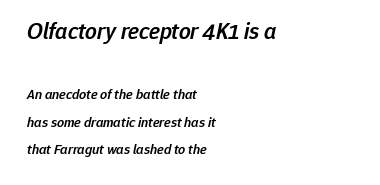
The image shows 23 px text type, italic (leaning right); set left-aligned, loose line spacing (1.98x), normal letter spacing, not underlined; the first (top) block is 1.64x larger.
